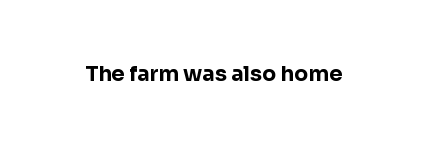
The letterforms sit shoulder to shoulder at normal distance. These lines were composed using upright roman letters. Check the space under the baseline: it is left empty. The sample has been set heavy, in full bold.
